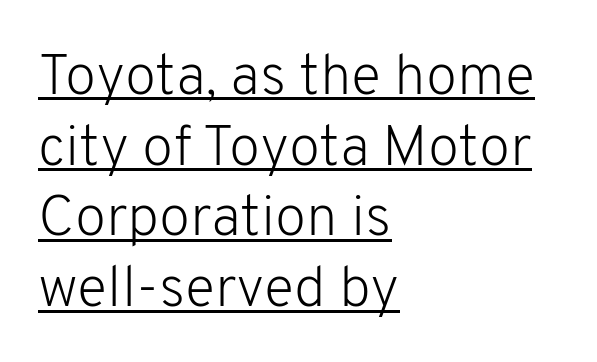
The image shows 57 px light sans-serif type, upright; set left-aligned, line spacing 1.24x, normal letter spacing, underlined; low stroke contrast and a medium x-height.
